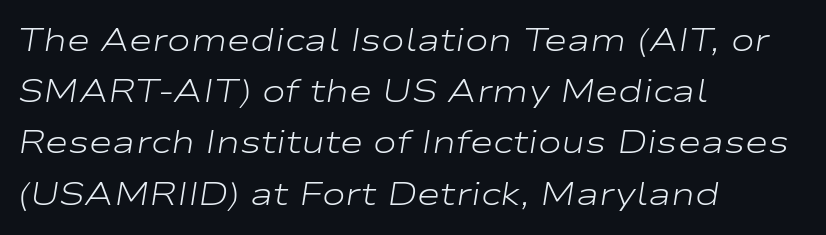
{"italic": "yes", "lean": "right", "slant_degrees": 9, "bold": "no", "weight": "light", "width": "wide", "stroke_contrast": "low", "x_height": "medium", "monospaced": "no", "underline": "no", "align": "left", "line_spacing": "normal", "line_spacing_ratio": 1.6, "letter_spacing": "normal", "letter_spacing_em": 0.0, "glyph_px": 32}
